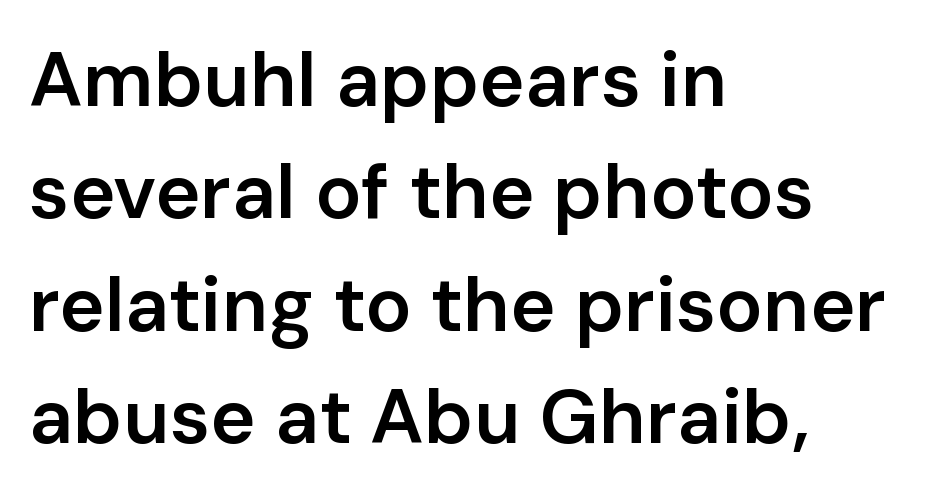
The image shows 77 px semibold sans-serif type, upright; set left-aligned, normal line spacing (1.46x), normal letter spacing, not underlined; low stroke contrast and a medium x-height.
